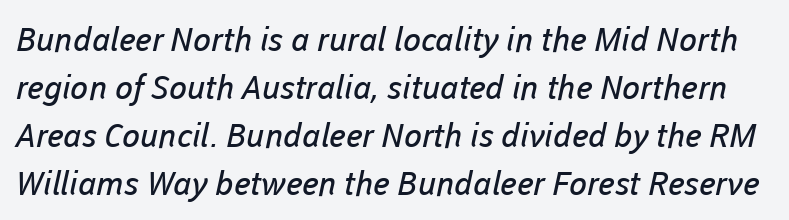
Q: Is the text bold? A: No.
Q: Is the typeface a serif or a sans-serif typeface? A: Sans-serif.
Q: Is the text underlined? A: No.
Q: Is the spacing between letters normal or unusually wide? A: Normal.
Q: Is the spacing between lines tight, normal or loose? A: Normal.
Q: Width (condensed, normal, or wide)? A: Normal.
Q: Stroke contrast? A: Low.
Q: x-height? A: Medium.
Q: Monospaced? A: No.
